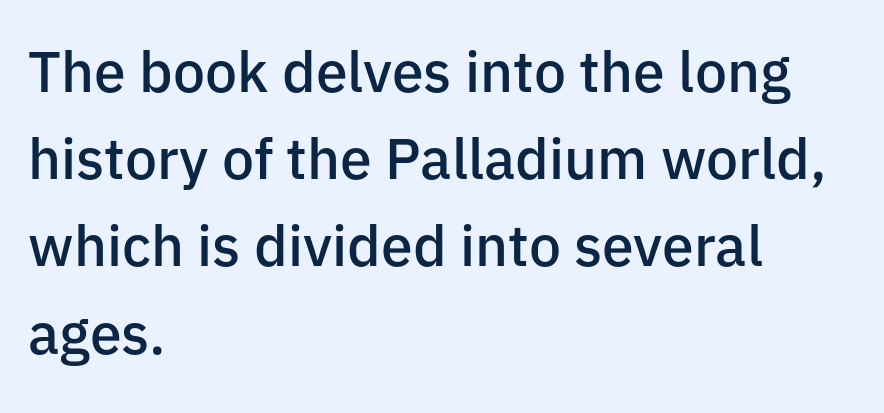
The image shows 57 px semibold sans-serif type, upright; set left-aligned, normal line spacing (1.53x), normal letter spacing, not underlined; low stroke contrast and a medium x-height.
